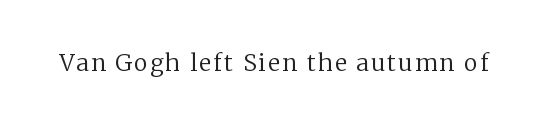
The image shows 23 px text type, upright; set not underlined.
